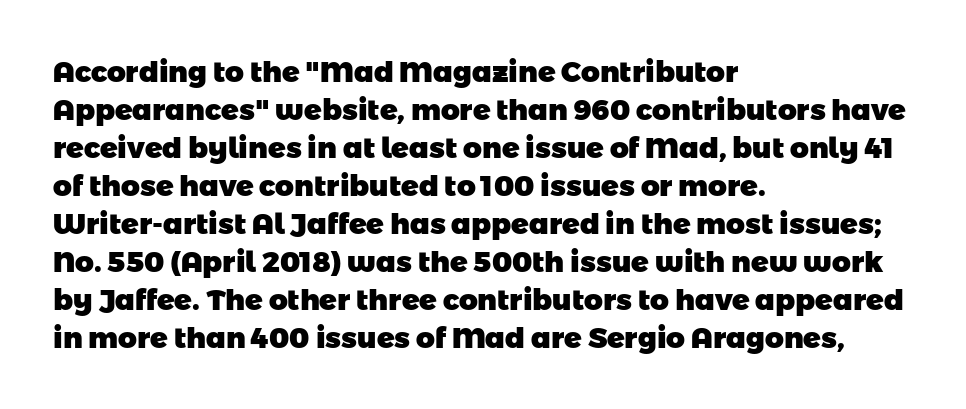
Nope, no serifs anywhere on these letters. A typesetter would call this zero additional tracking. The characters look thick and weighty, a clear bold. Does the copy run flush right? No — it runs flush left. The rendering uses a moderate line-height, typical for paragraphs. No word sits above an underline.
